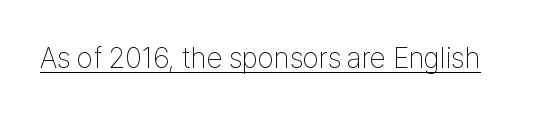
The sample's only ornament is a line tracing under the words. The font family rendered here belongs to the sans-serif group. Tracking here is standard; glyphs follow each other at the usual distance. Here the designer chose a conventional face with non-uniform glyph widths.
